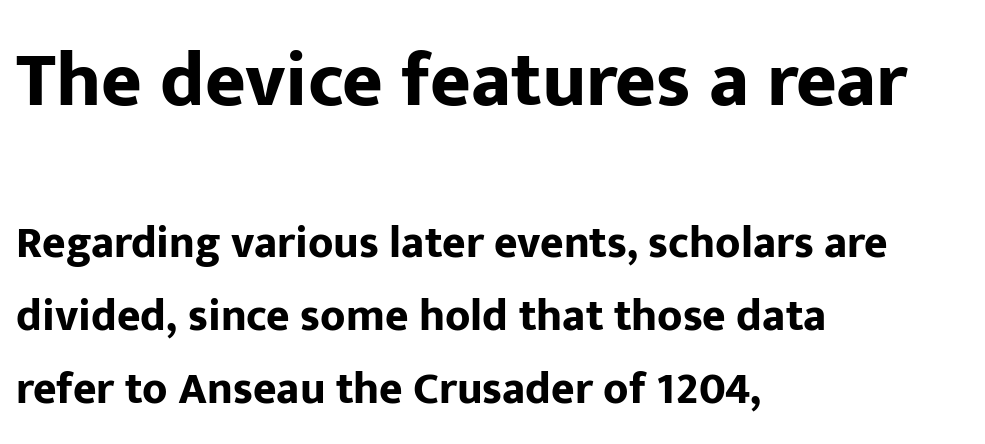
{"serif": "no", "italic": "no", "bold": "yes", "weight": "bold", "width": "normal", "stroke_contrast": "low", "x_height": "medium", "monospaced": "no", "underline": "no", "align": "left", "line_spacing": "normal", "line_spacing_ratio": 1.63, "letter_spacing": "normal", "letter_spacing_em": 0.0, "larger_block": "first", "size_ratio": 1.73, "glyph_px": 78}
